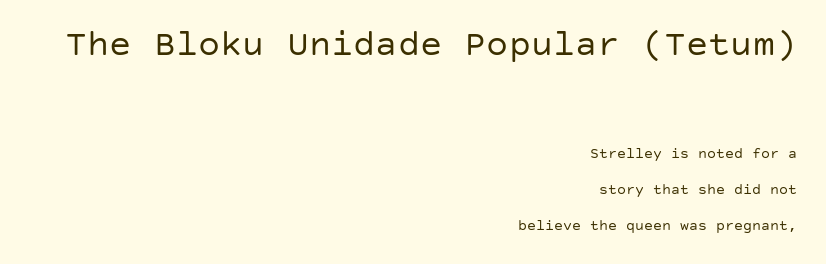
Q: Is the text bold? A: No.
Q: Is the text italic (slanted)? A: No, it is upright.
Q: Is the typeface a serif or a sans-serif typeface? A: Sans-serif.
Q: Is the text underlined? A: No.
Q: How is the paragraph aligned? A: Right-aligned.
Q: Is the spacing between letters normal or unusually wide? A: Normal.
Q: Is the spacing between lines tight, normal or loose? A: Loose.
Q: Which block of text is set in a larger size, the first (top) or the second (bottom)? A: The first (top) one.
Q: Width (condensed, normal, or wide)? A: Normal.
Q: Stroke contrast? A: Low.
Q: x-height? A: Large.
